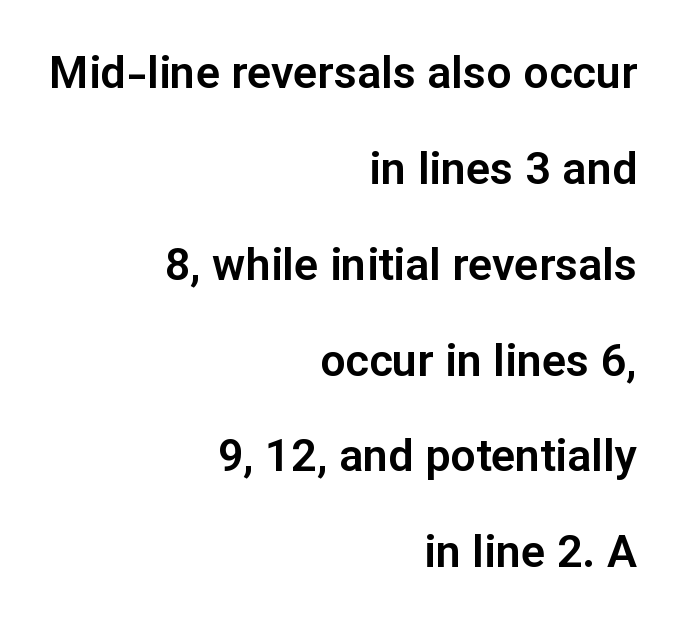
The image shows 45 px sans-serif type, upright; set right-aligned, loose line spacing (2.13x), normal letter spacing, not underlined; low stroke contrast and a medium x-height.
